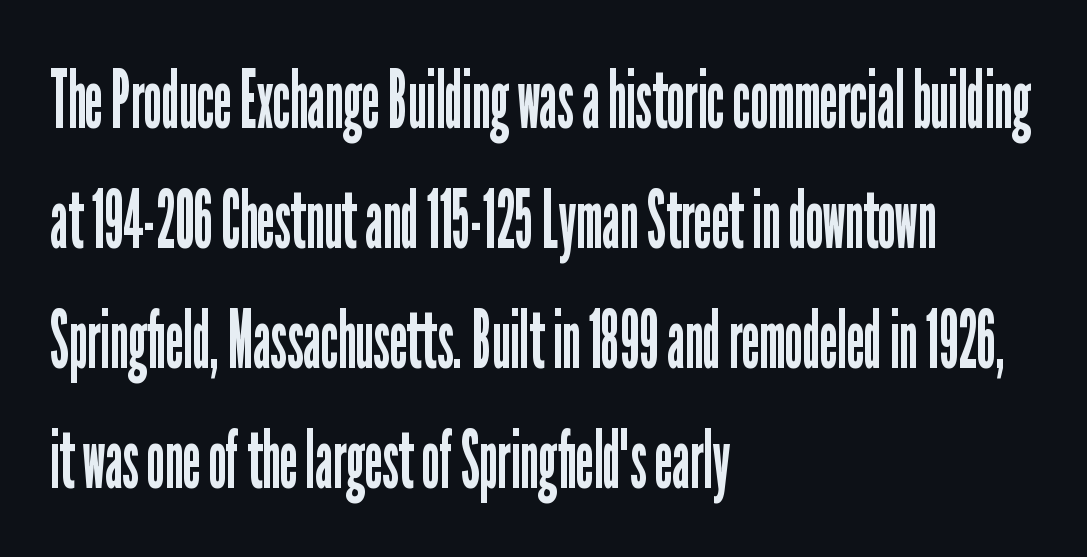
{"serif": "no", "italic": "no", "bold": "no", "weight": "regular", "width": "condensed", "stroke_contrast": "low", "x_height": "medium", "monospaced": "no", "underline": "no", "align": "left", "line_spacing": "normal", "line_spacing_ratio": 1.5, "letter_spacing": "normal", "letter_spacing_em": 0.0, "glyph_px": 80}
